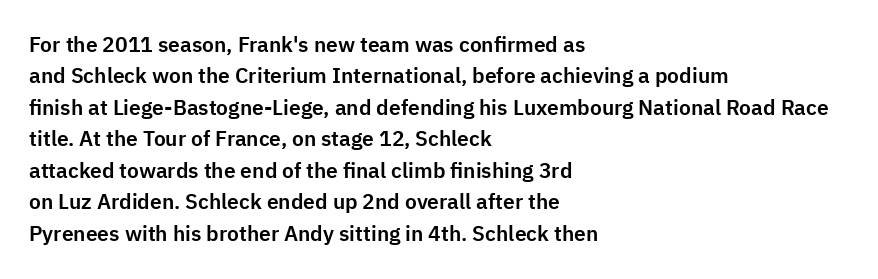
Q: Is the text italic (slanted)? A: No, it is upright.
Q: Is the text underlined? A: No.
Q: How is the paragraph aligned? A: Left-aligned.
Q: Is the spacing between letters normal or unusually wide? A: Normal.
Q: Is the spacing between lines tight, normal or loose? A: Normal.
